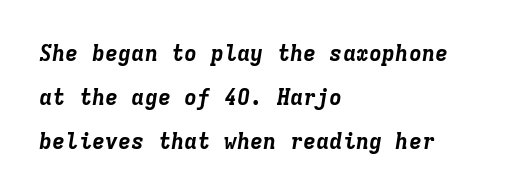
{"italic": "yes", "lean": "right", "slant_degrees": 9, "bold": "yes", "underline": "no", "align": "left", "line_spacing": "loose", "line_spacing_ratio": 1.99, "letter_spacing": "normal", "letter_spacing_em": 0.0, "glyph_px": 22}
